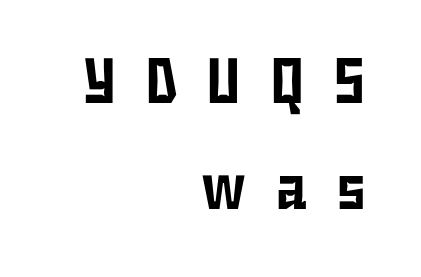
The image shows 64 px condensed sans-serif type, upright; set right-aligned, normal line spacing (1.65x), unusually wide letter spacing (+0.45 em), not underlined; low stroke contrast and a medium x-height.
